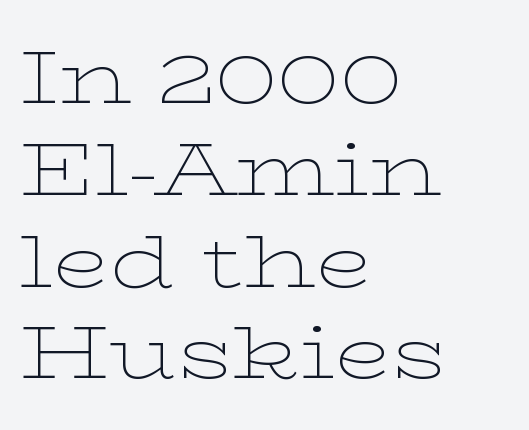
The image shows 74 px thin, wide serif type, upright; set left-aligned, line spacing 1.24x, normal letter spacing, not underlined; low stroke contrast and a medium x-height.
